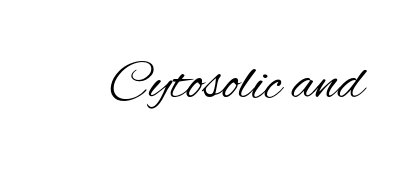
Q: Is the text bold? A: No.
Q: Is the text italic (slanted)? A: Yes.
Q: Is the typeface a serif or a sans-serif typeface? A: Sans-serif.
Q: Is the text underlined? A: No.
Q: Is the spacing between letters normal or unusually wide? A: Normal.
Q: Width (condensed, normal, or wide)? A: Condensed.
Q: Stroke contrast? A: Medium.
Q: x-height? A: Small.
Q: Monospaced? A: No.
